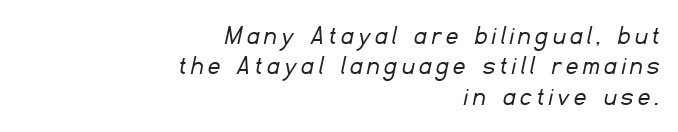
Q: Is the text bold? A: No.
Q: Is the typeface a serif or a sans-serif typeface? A: Sans-serif.
Q: Is the text underlined? A: No.
Q: How is the paragraph aligned? A: Right-aligned.
Q: Is the spacing between lines tight, normal or loose? A: Tight.
Q: Width (condensed, normal, or wide)? A: Normal.
Q: Stroke contrast? A: Low.
Q: x-height? A: Small.
Q: Monospaced? A: No.
